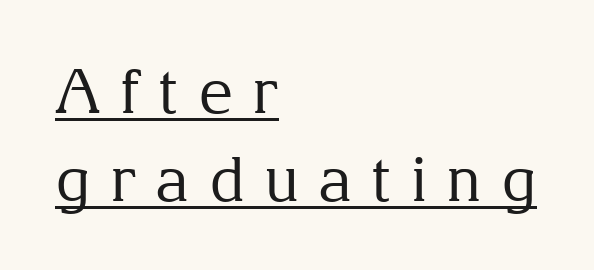
Q: Is the text bold? A: No.
Q: Is the text italic (slanted)? A: No, it is upright.
Q: Is the typeface a serif or a sans-serif typeface? A: Serif.
Q: Is the text underlined? A: Yes.
Q: How is the paragraph aligned? A: Left-aligned.
Q: Is the spacing between letters normal or unusually wide? A: Unusually wide.
Q: Is the spacing between lines tight, normal or loose? A: Normal.
Q: Width (condensed, normal, or wide)? A: Normal.
Q: Stroke contrast? A: Medium.
Q: x-height? A: Medium.
Q: Monospaced? A: No.
